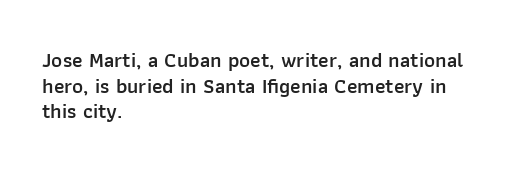
The image shows 21 px text type, upright; set left-aligned, line spacing 1.22x, normal letter spacing, not underlined.
